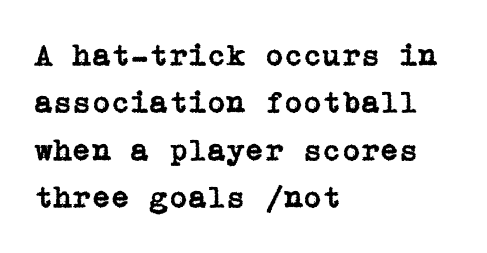
The image shows 31 px serif type, upright; set left-aligned, normal line spacing (1.53x), normal letter spacing, not underlined; low stroke contrast and a medium x-height.
